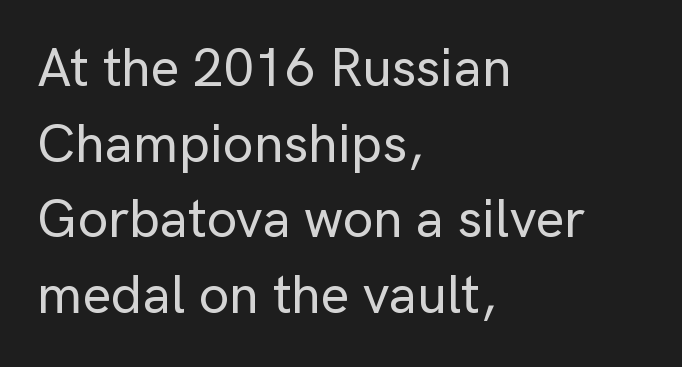
Q: Is the text italic (slanted)? A: No, it is upright.
Q: Is the typeface a serif or a sans-serif typeface? A: Sans-serif.
Q: Is the text underlined? A: No.
Q: How is the paragraph aligned? A: Left-aligned.
Q: Is the spacing between letters normal or unusually wide? A: Normal.
Q: Is the spacing between lines tight, normal or loose? A: Normal.
Q: Width (condensed, normal, or wide)? A: Normal.
Q: Stroke contrast? A: Low.
Q: x-height? A: Medium.
Q: Monospaced? A: No.
